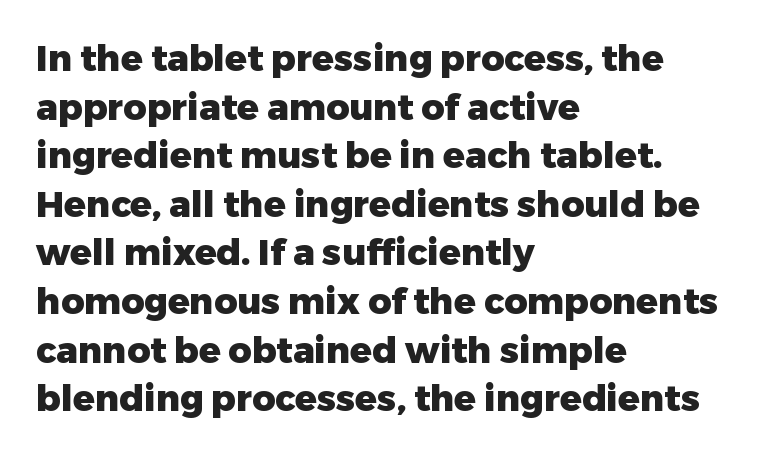
The image shows 36 px heavy sans-serif type, upright; set left-aligned, normal line spacing (1.35x), normal letter spacing, not underlined; low stroke contrast and a medium x-height.
